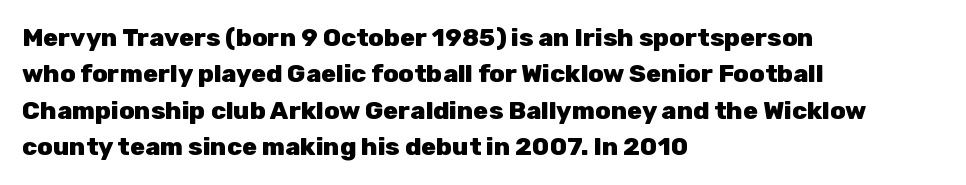
{"italic": "no", "bold": "yes", "underline": "no", "align": "left", "line_spacing": "normal", "line_spacing_ratio": 1.46, "letter_spacing": "normal", "letter_spacing_em": 0.0, "glyph_px": 25}
